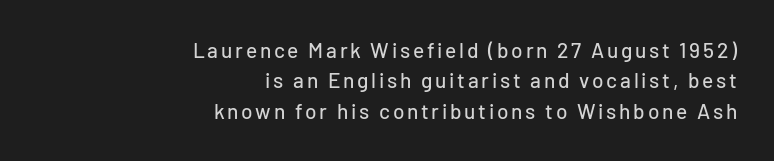
Q: Is the text italic (slanted)? A: No, it is upright.
Q: Is the text underlined? A: No.
Q: How is the paragraph aligned? A: Right-aligned.
Q: Is the spacing between lines tight, normal or loose? A: Normal.
